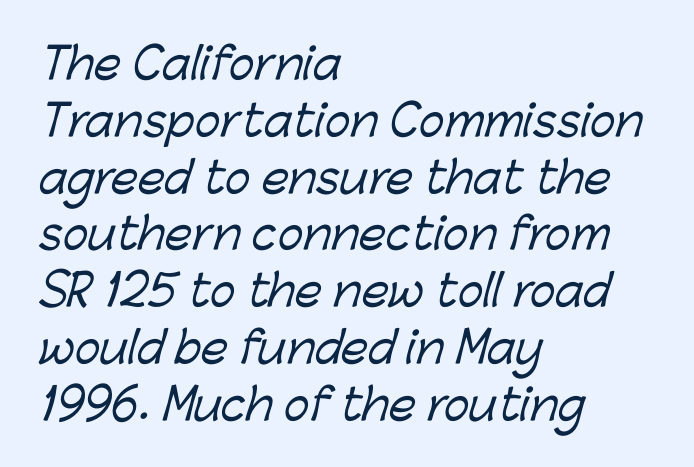
{"serif": "no", "width": "normal", "stroke_contrast": "low", "x_height": "medium", "monospaced": "no", "underline": "no", "align": "left", "line_spacing": "normal", "line_spacing_ratio": 1.32, "letter_spacing": "normal", "letter_spacing_em": 0.0, "glyph_px": 43}
